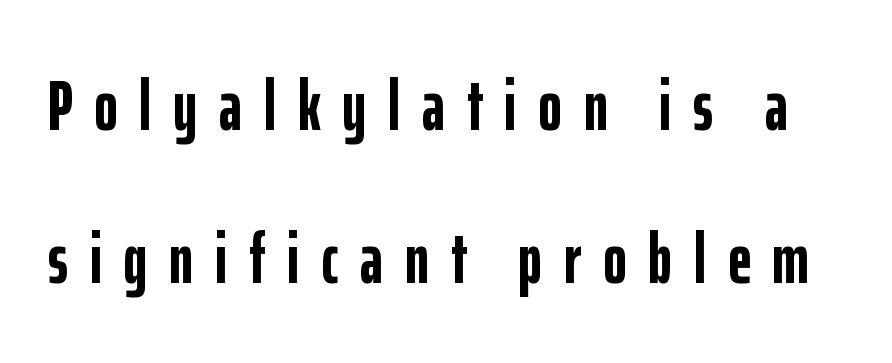
The image shows 72 px semibold, condensed sans-serif type, upright; set loose line spacing (2.12x), unusually wide letter spacing (+0.3 em), not underlined; low stroke contrast and a medium x-height.
